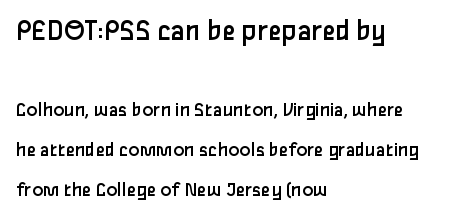
The image shows 31 px regular-weight sans-serif type, upright; set left-aligned, loose line spacing (1.91x), normal letter spacing, not underlined; the first (top) block is 1.48x larger; low stroke contrast and a medium x-height.
